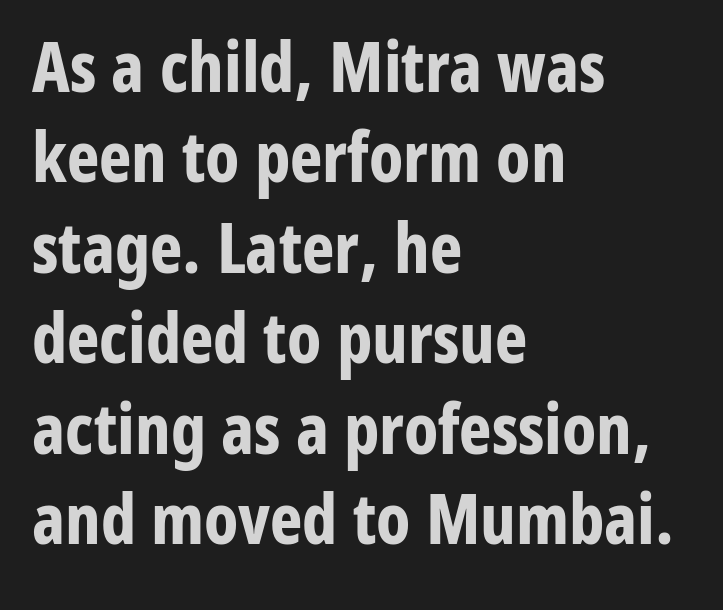
{"serif": "no", "italic": "no", "bold": "yes", "weight": "bold", "width": "condensed", "stroke_contrast": "low", "x_height": "medium", "monospaced": "no", "underline": "no", "align": "left", "line_spacing": "normal", "line_spacing_ratio": 1.31, "letter_spacing": "normal", "letter_spacing_em": 0.0, "glyph_px": 69}
